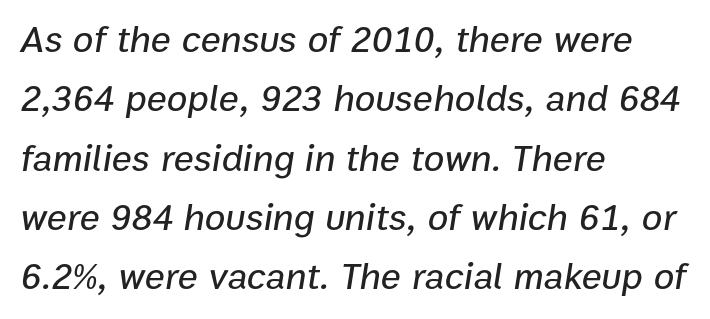
Q: Is the text italic (slanted)? A: Yes, it leans right by about 9 degrees.
Q: Is the text underlined? A: No.
Q: How is the paragraph aligned? A: Left-aligned.
Q: Is the spacing between letters normal or unusually wide? A: Normal.
Q: Is the spacing between lines tight, normal or loose? A: Normal.
Q: Width (condensed, normal, or wide)? A: Normal.
Q: Stroke contrast? A: Low.
Q: x-height? A: Medium.
Q: Monospaced? A: No.
